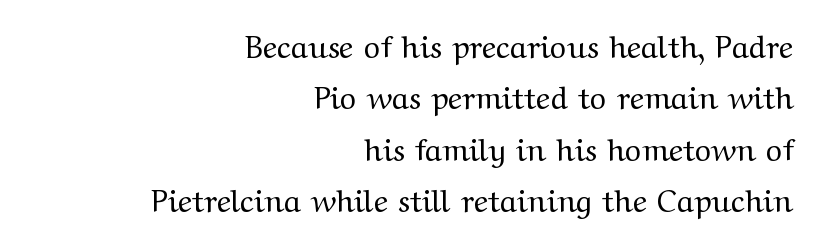
{"serif": "yes", "italic": "no", "bold": "no", "weight": "regular", "width": "wide", "stroke_contrast": "medium", "x_height": "medium", "monospaced": "no", "underline": "no", "align": "right", "line_spacing": "normal", "line_spacing_ratio": 1.66, "letter_spacing": "normal", "letter_spacing_em": 0.0, "glyph_px": 31}
